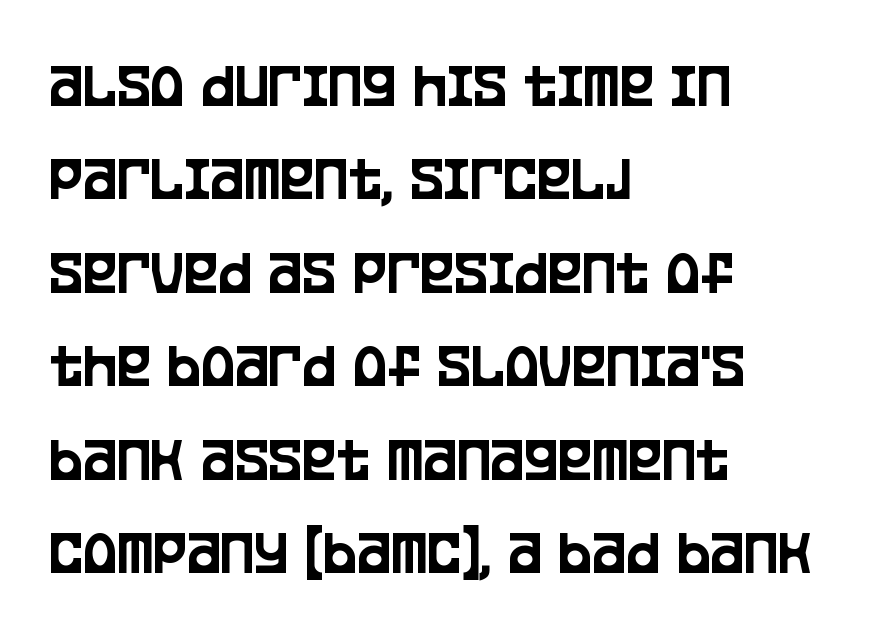
The image shows 64 px condensed sans-serif type, upright; set left-aligned, normal line spacing (1.46x), normal letter spacing, not underlined; low stroke contrast and a large x-height.
